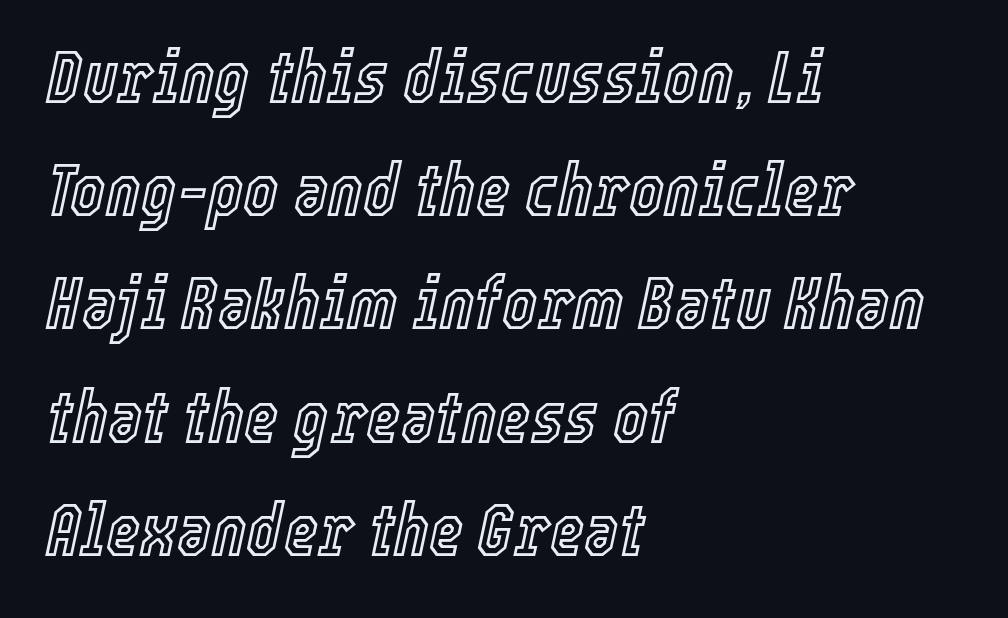
The image shows 74 px condensed type, italic (leaning right); set left-aligned, normal line spacing (1.53x), normal letter spacing, not underlined; a medium x-height.
